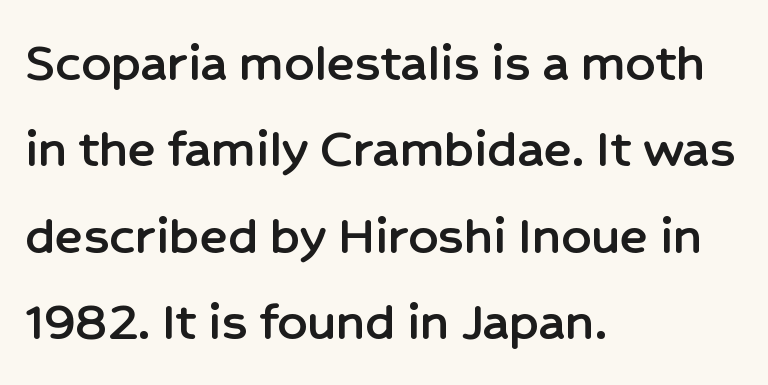
Q: Is the text italic (slanted)? A: No, it is upright.
Q: Is the typeface a serif or a sans-serif typeface? A: Sans-serif.
Q: Is the text underlined? A: No.
Q: How is the paragraph aligned? A: Left-aligned.
Q: Is the spacing between letters normal or unusually wide? A: Normal.
Q: Is the spacing between lines tight, normal or loose? A: Normal.
Q: Width (condensed, normal, or wide)? A: Normal.
Q: Stroke contrast? A: Low.
Q: x-height? A: Medium.
Q: Monospaced? A: No.
